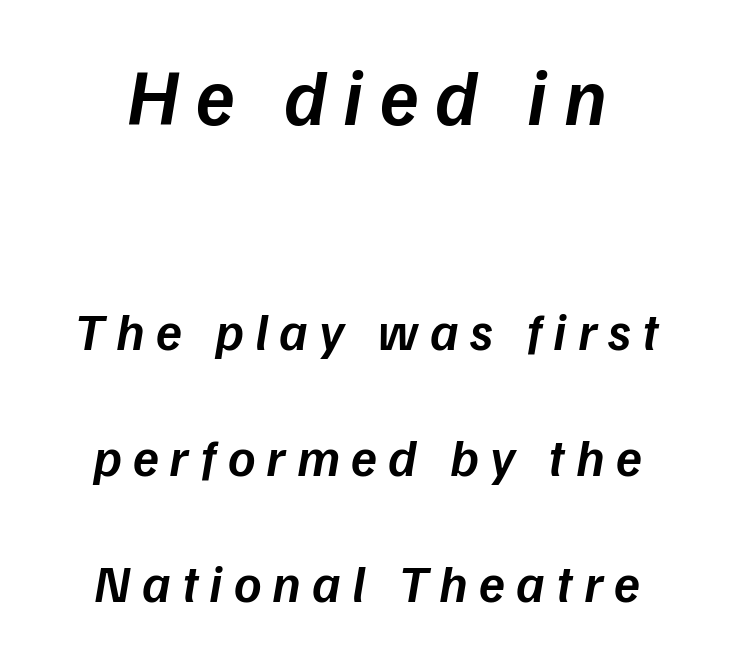
The image shows 79 px semibold type, italic (leaning right); set centered, loose line spacing (2.38x), unusually wide letter spacing (+0.21 em), not underlined; the first (top) block is 1.49x larger; low stroke contrast and a medium x-height.
